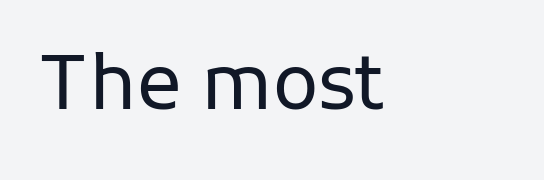
No italicization has been applied; the sample stays upright. Tracking value appears to be zero — textbook default spacing. Beneath every word, the page is bare. Heft: none added — not bold. This sample is left-justified, so line endings fall wherever the words run out.
